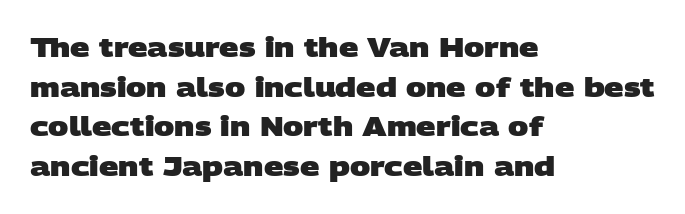
How heavy is the stroke? Heavy — this is a bold. Does the leading feel generous? No, just average. Clear beneath every line of the passage. In terms of letterspacing, this is plain default setting.
